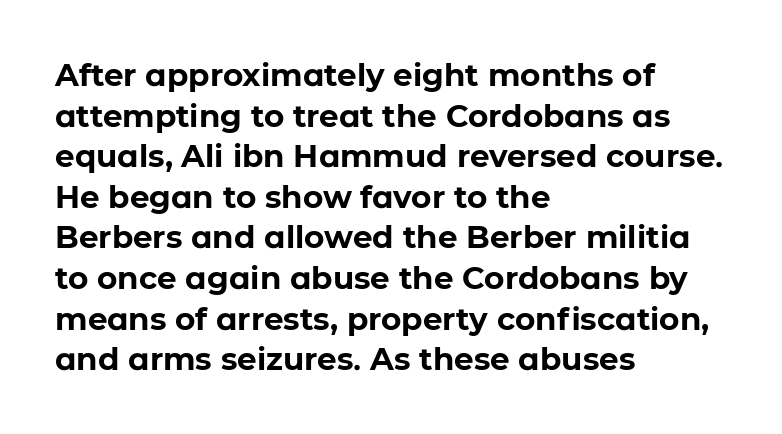
The image shows 31 px bold sans-serif type, upright; set left-aligned, normal line spacing (1.31x), normal letter spacing, not underlined; low stroke contrast and a medium x-height.
